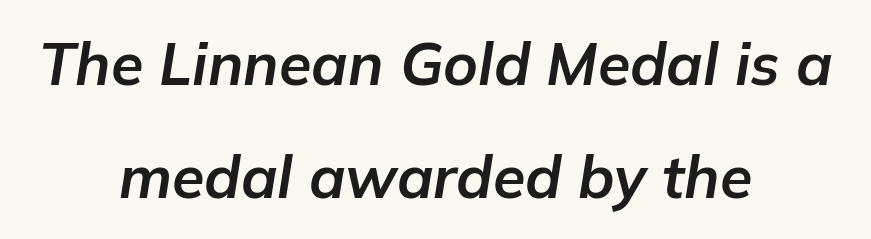
Q: Is the text bold? A: Yes.
Q: Is the text italic (slanted)? A: Yes, it leans right by about 9 degrees.
Q: Is the text underlined? A: No.
Q: How is the paragraph aligned? A: Centered.
Q: Is the spacing between letters normal or unusually wide? A: Normal.
Q: Is the spacing between lines tight, normal or loose? A: Loose.
Q: Width (condensed, normal, or wide)? A: Normal.
Q: Stroke contrast? A: Low.
Q: x-height? A: Medium.
Q: Monospaced? A: No.
